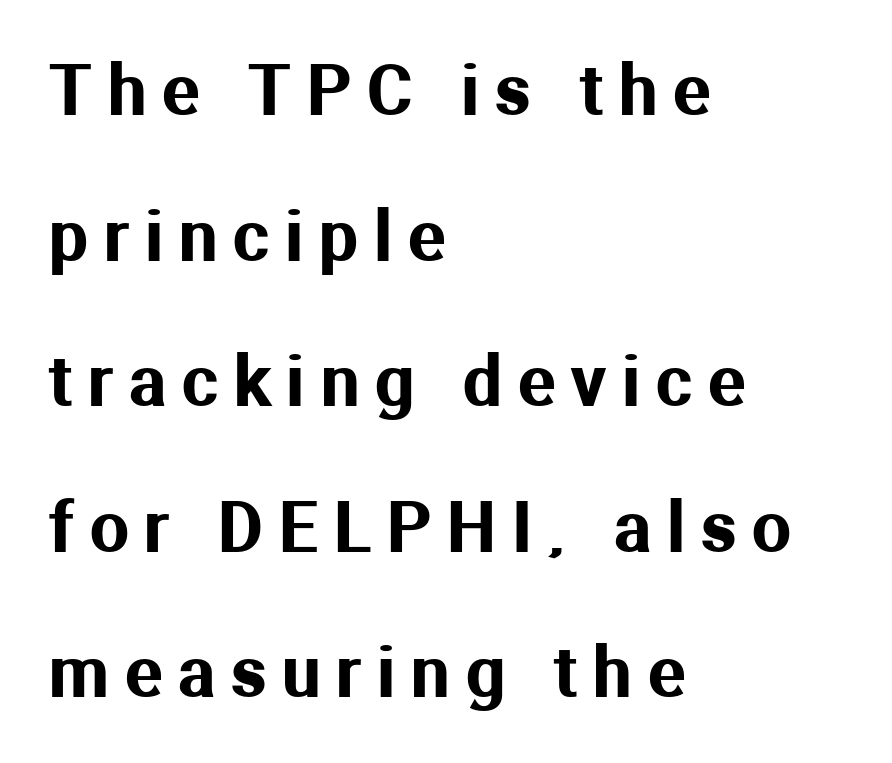
Q: Is the text italic (slanted)? A: No, it is upright.
Q: Is the typeface a serif or a sans-serif typeface? A: Sans-serif.
Q: Is the text underlined? A: No.
Q: How is the paragraph aligned? A: Left-aligned.
Q: Is the spacing between letters normal or unusually wide? A: Unusually wide.
Q: Is the spacing between lines tight, normal or loose? A: Loose.
Q: Width (condensed, normal, or wide)? A: Normal.
Q: Stroke contrast? A: Medium.
Q: x-height? A: Medium.
Q: Monospaced? A: No.
